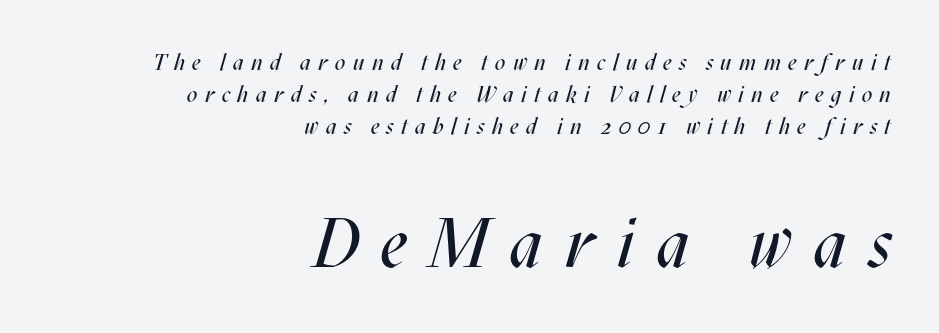
The image shows 70 px regular-weight, condensed type, italic (leaning right); set right-aligned, normal line spacing (1.39x), unusually wide letter spacing (+0.32 em), not underlined; the second (bottom) block is 3.04x larger; medium stroke contrast and a large x-height.
